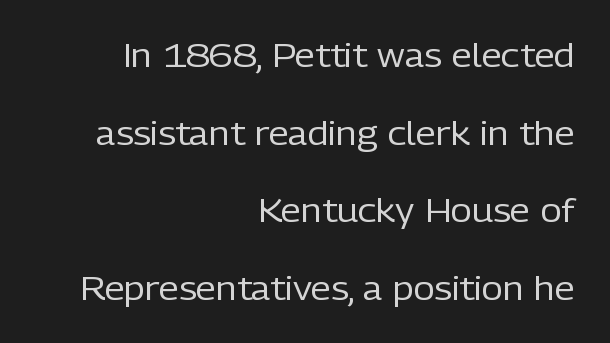
The image shows 33 px regular-weight sans-serif type, upright; set right-aligned, loose line spacing (2.35x), normal letter spacing, not underlined; low stroke contrast and a medium x-height.
